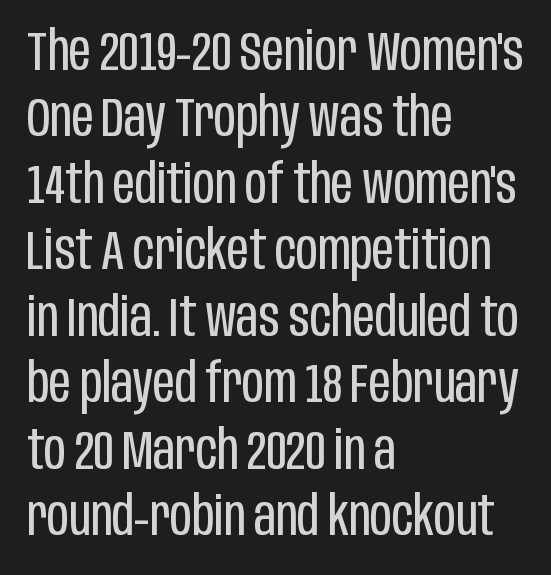
Q: Is the text bold? A: No.
Q: Is the text italic (slanted)? A: No, it is upright.
Q: Is the typeface a serif or a sans-serif typeface? A: Sans-serif.
Q: Is the text underlined? A: No.
Q: How is the paragraph aligned? A: Left-aligned.
Q: Is the spacing between letters normal or unusually wide? A: Normal.
Q: Width (condensed, normal, or wide)? A: Condensed.
Q: Stroke contrast? A: Low.
Q: x-height? A: Large.
Q: Monospaced? A: No.
